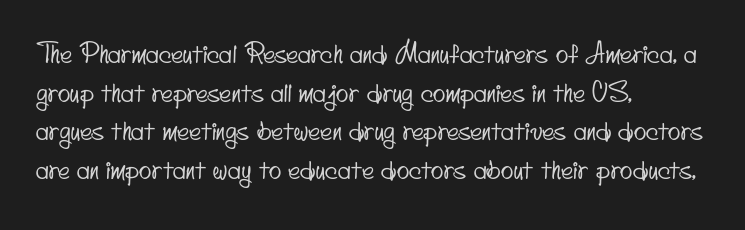
The gap between lines stays unmarked. A typesetter would call this zero additional tracking. A student would call this left alignment; a typographer would say flush left, rag right. A typesetter would call this leading conventional body-copy spacing.
